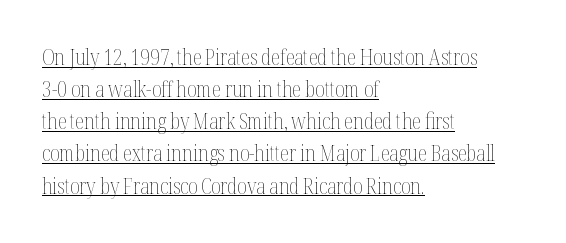
The image shows 21 px text type, upright; set left-aligned, normal line spacing (1.53x), normal letter spacing, underlined.
